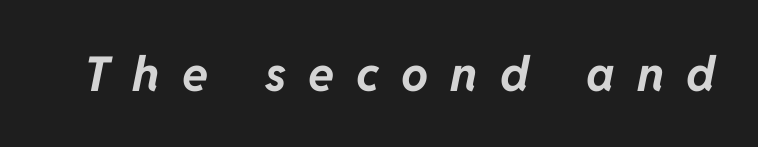
{"italic": "yes", "lean": "right", "slant_degrees": 11, "bold": "yes", "weight": "bold", "width": "normal", "stroke_contrast": "low", "x_height": "medium", "monospaced": "no", "underline": "no", "letter_spacing": "wide", "letter_spacing_em": 0.46, "glyph_px": 48}
